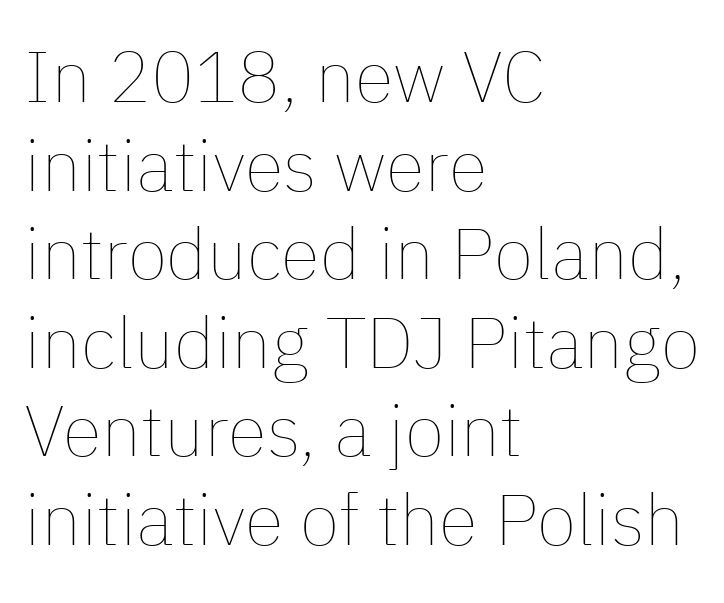
The image shows 72 px thin type, upright; set left-aligned, line spacing 1.23x, normal letter spacing, not underlined; low stroke contrast and a medium x-height.
